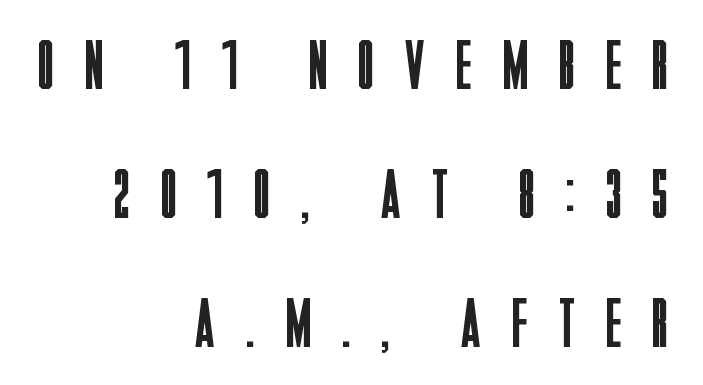
{"serif": "no", "italic": "no", "bold": "no", "weight": "regular", "width": "condensed", "stroke_contrast": "low", "x_height": "large", "monospaced": "no", "underline": "no", "align": "right", "line_spacing_ratio": 1.84, "letter_spacing": "wide", "letter_spacing_em": 0.46, "glyph_px": 70}
